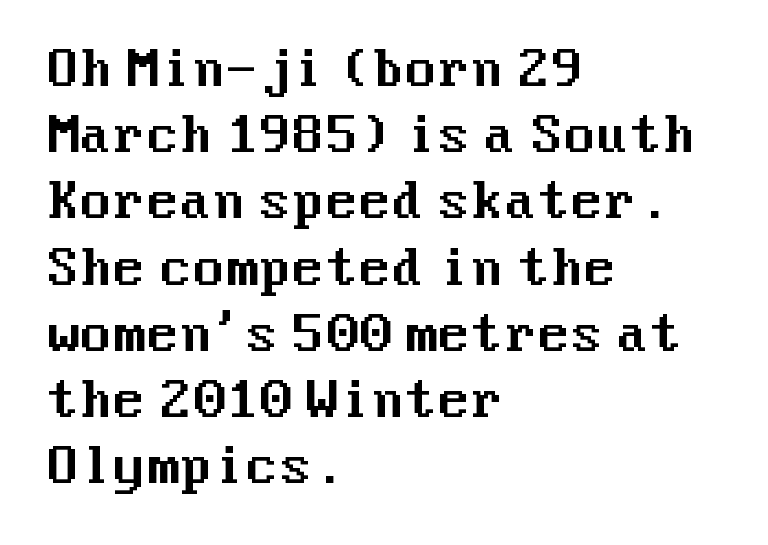
Style check: upright. Regarding serifs, this sample does without them. A classic flush-left, rag-right setting is used for this passage. Quick note: interline space is typical. Descender tails drop into unmarked territory. Glyph-to-glyph distance matches everyday printed text.
